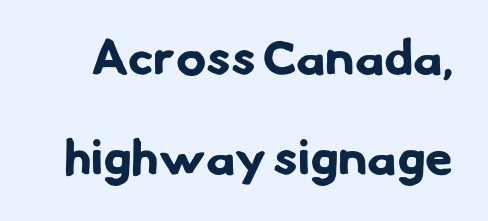
Q: Is the text bold? A: Yes.
Q: Is the typeface a serif or a sans-serif typeface? A: Sans-serif.
Q: Is the text underlined? A: No.
Q: Is the spacing between letters normal or unusually wide? A: Normal.
Q: Is the spacing between lines tight, normal or loose? A: Loose.
Q: Width (condensed, normal, or wide)? A: Normal.
Q: Stroke contrast? A: Low.
Q: x-height? A: Small.
Q: Monospaced? A: No.
